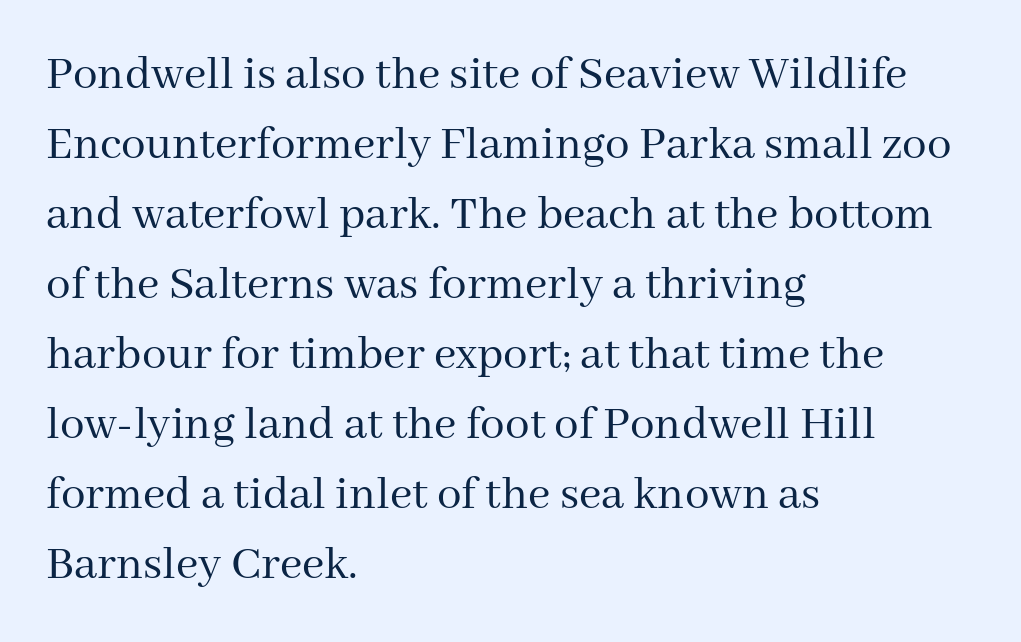
Little horizontal feet cap the strokes, marking this as serif type. Typeset ragged right — the left edge is the straight one. The space beneath each line is pristine and unruled. This sample uses plain, unmodified letter spacing. Does the leading feel generous? No, just average.
